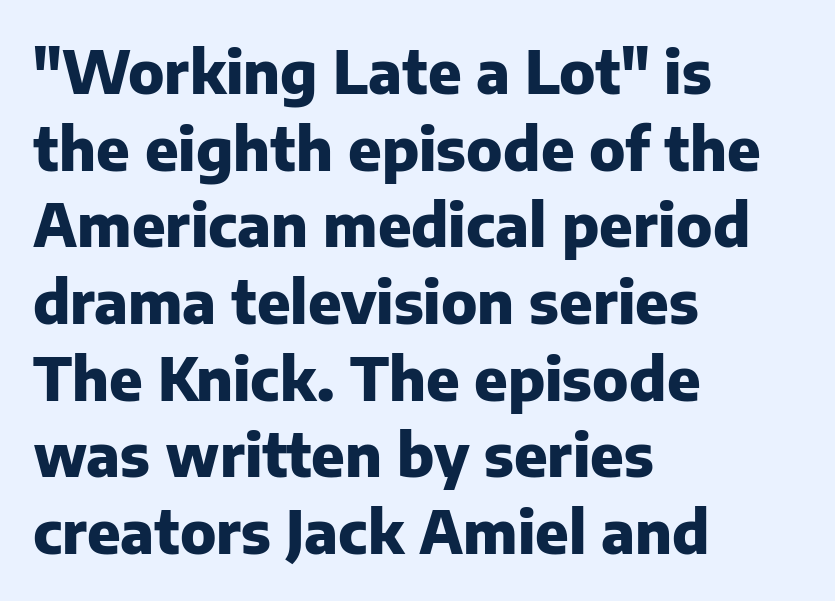
{"serif": "no", "italic": "no", "bold": "yes", "weight": "heavy", "width": "normal", "stroke_contrast": "low", "x_height": "medium", "monospaced": "no", "underline": "no", "align": "left", "line_spacing": "normal", "line_spacing_ratio": 1.3, "letter_spacing": "normal", "letter_spacing_em": 0.0, "glyph_px": 59}
